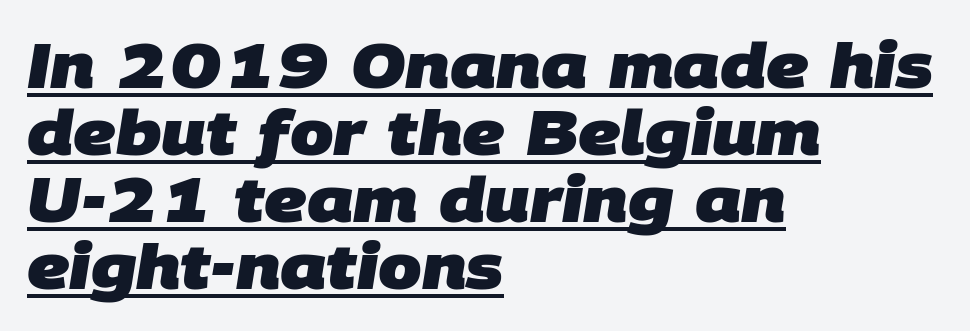
Reading down the column, the eye jumps only a short way to each next line. These characters rest on top of a visible drawn line. Horizontally, the lines are justified to the leading edge only. Glyph-to-glyph distance matches everyday printed text. Is this a fixed-width face? No — the glyphs have proportional, varying widths.
